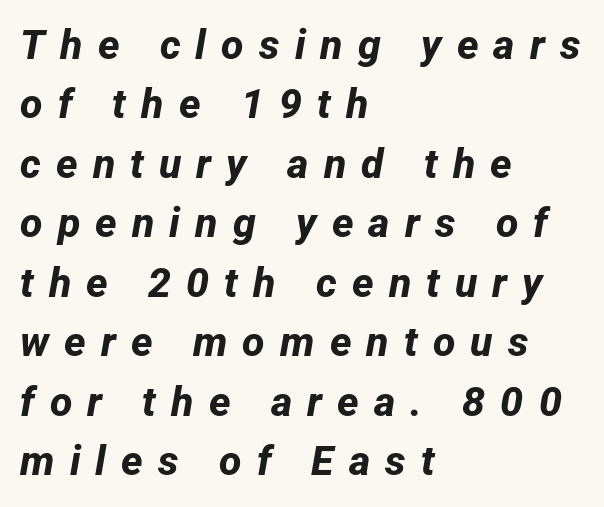
Bold? Absolutely — the strokes are thick and heavy. Do the characters align in a grid? No, the font is proportional. What's the leading like? Ordinary, nothing unusual. Inter-character spacing is expanded well beyond the font's built-in metrics. A classic flush-left, rag-right setting is used for this passage.
